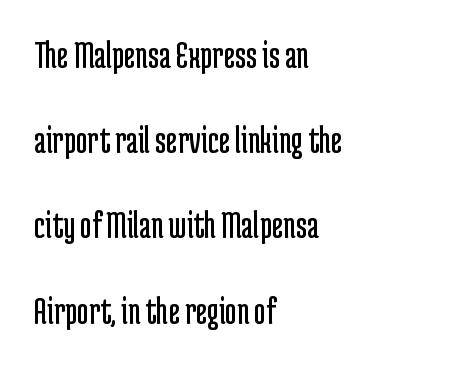
Standard letterfit; no display-style spreading of the glyphs. In terms of posture, this sample is upright. The vertical gap from one line to the next is large. Proportional: the letters do not fall into vertical columns.
